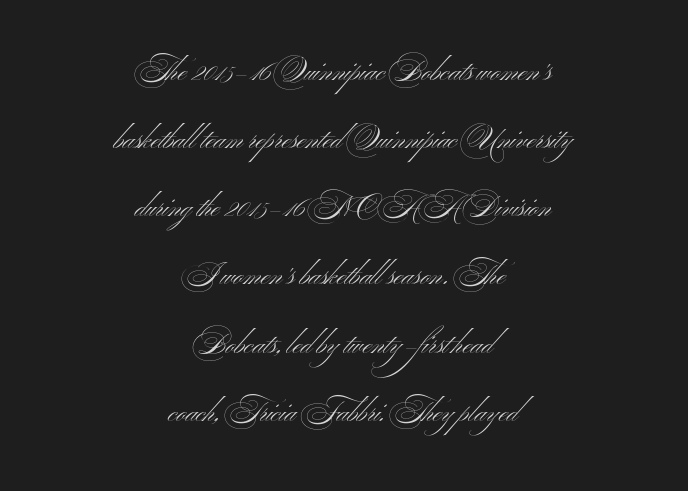
{"serif": "no", "bold": "no", "weight": "light", "width": "wide", "stroke_contrast": "medium", "x_height": "small", "monospaced": "no", "underline": "no", "align": "center", "line_spacing": "loose", "line_spacing_ratio": 2.35, "letter_spacing": "normal", "letter_spacing_em": 0.0, "glyph_px": 29}
